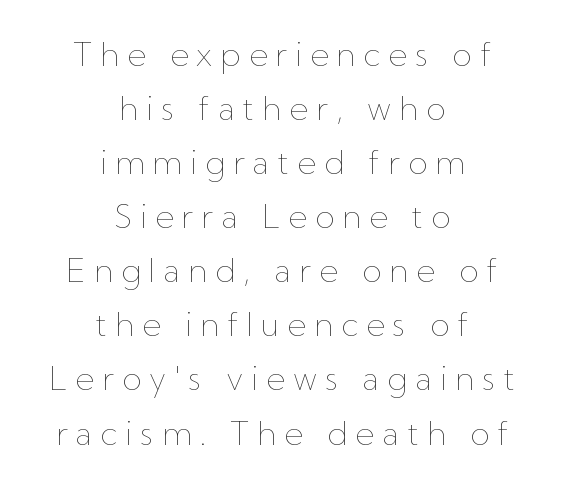
{"italic": "no", "bold": "no", "weight": "thin", "width": "normal", "stroke_contrast": "low", "x_height": "medium", "monospaced": "no", "underline": "no", "align": "center", "line_spacing": "normal", "line_spacing_ratio": 1.69, "letter_spacing": "wide", "letter_spacing_em": 0.25, "glyph_px": 32}
